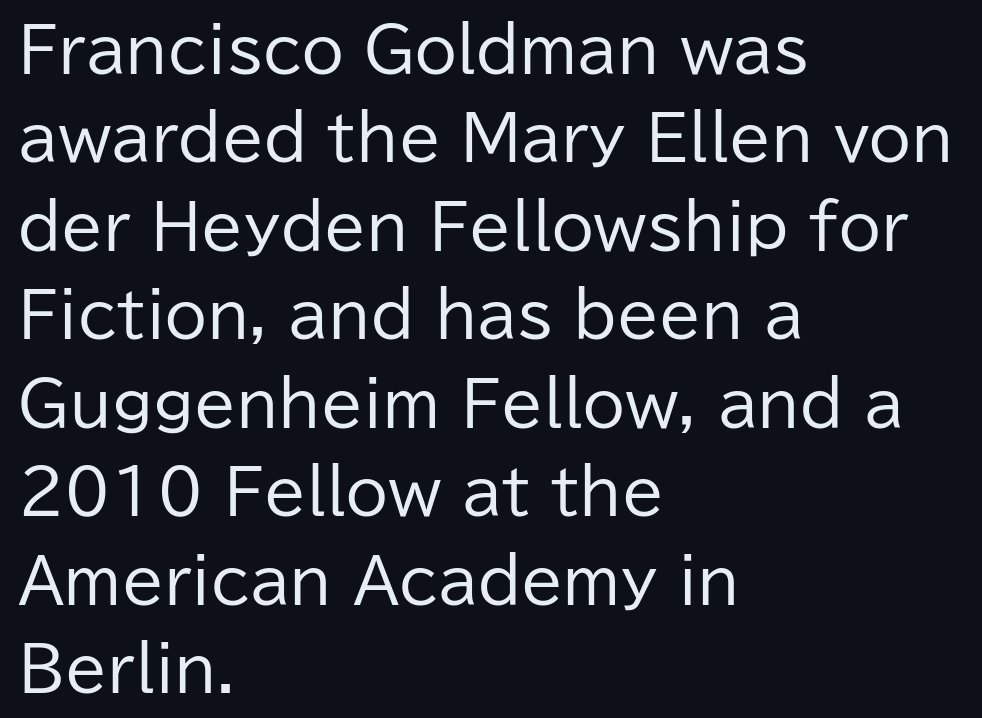
The image shows 61 px regular-weight sans-serif type, upright; set left-aligned, normal line spacing (1.45x), normal letter spacing, not underlined; low stroke contrast and a medium x-height.
